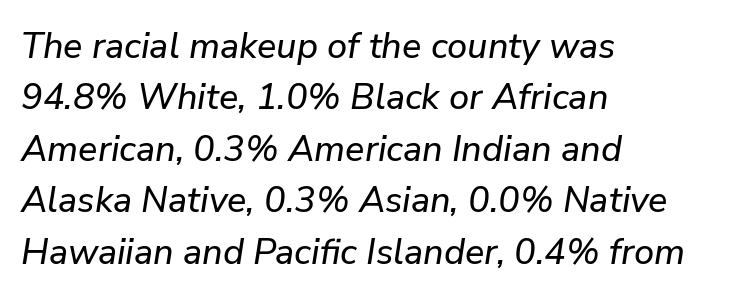
No word sits above an underline. The passage shown leans; its letterforms are oblique. In terms of letterspacing, this is plain default setting. Leading matches the norm, producing a regular column.
